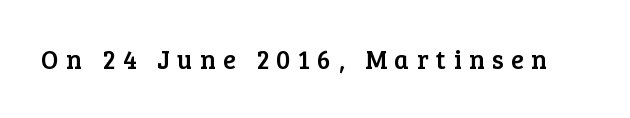
Q: Is the text italic (slanted)? A: No, it is upright.
Q: Is the text underlined? A: No.
Q: Is the spacing between letters normal or unusually wide? A: Unusually wide.
